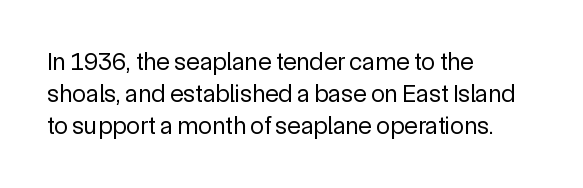
The image shows 25 px text type, upright; set left-aligned, normal line spacing (1.29x), normal letter spacing, not underlined.
